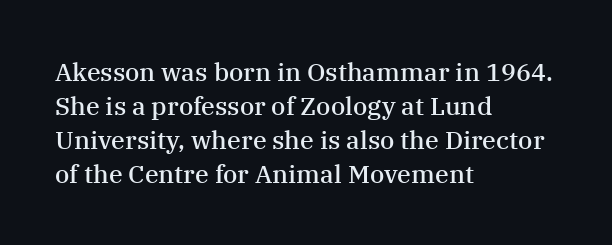
Q: Is the text bold? A: Semi-bold.
Q: Is the text italic (slanted)? A: No, it is upright.
Q: Is the text underlined? A: No.
Q: How is the paragraph aligned? A: Left-aligned.
Q: Is the spacing between letters normal or unusually wide? A: Normal.
Q: Is the spacing between lines tight, normal or loose? A: Normal.
